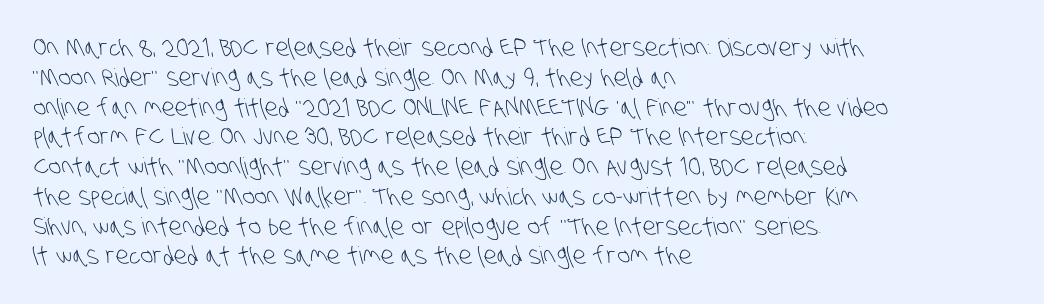
The image shows 24 px text type; set left-aligned, line spacing 1.24x, normal letter spacing, not underlined.
